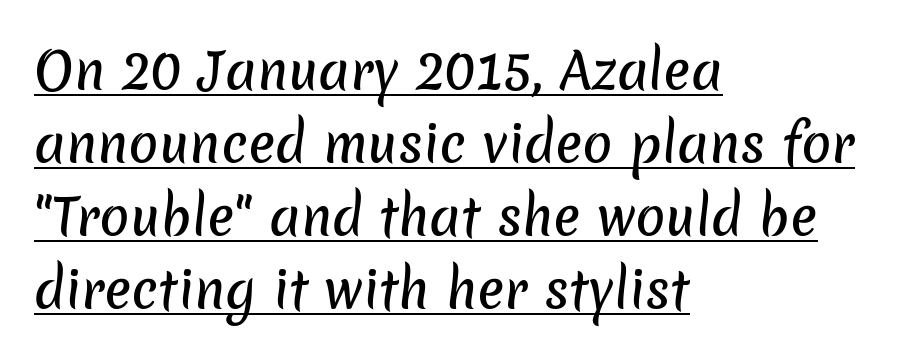
The characters display no serif detailing; their extremities are plain. The line texture is even and compact thanks to regular tracking. Each letter keeps its own natural width here, so spacing adapts to shape. The rendering uses a moderate line-height, typical for paragraphs. A continuous stroke trails under the words, as in a hyperlink. These lines stack with their left ends in a neat column.
